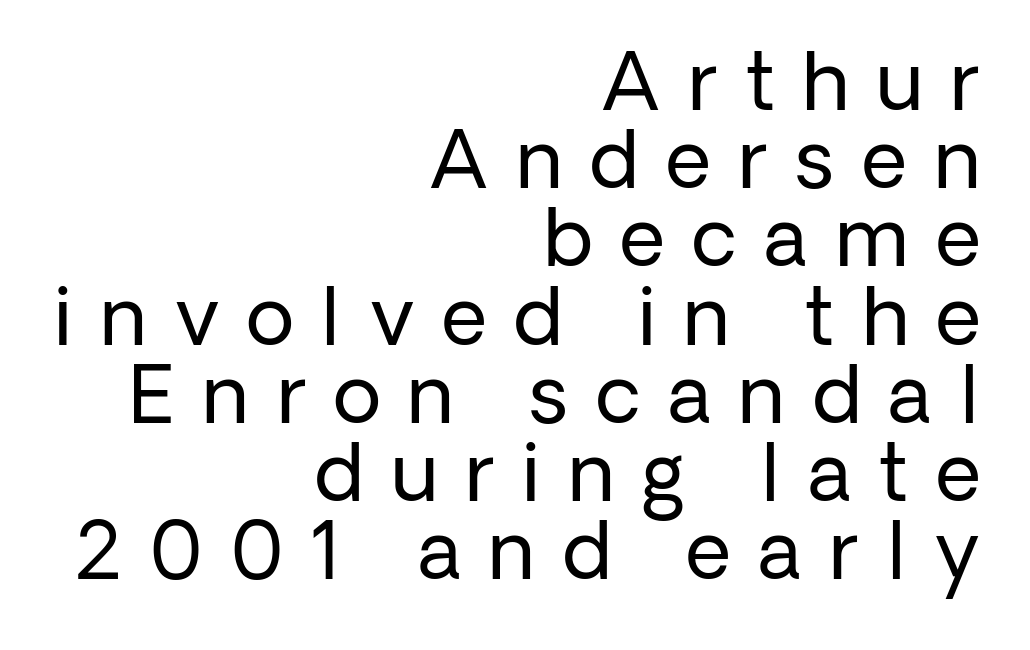
Q: Is the text bold? A: No.
Q: Is the text italic (slanted)? A: No, it is upright.
Q: Is the typeface a serif or a sans-serif typeface? A: Sans-serif.
Q: Is the text underlined? A: No.
Q: How is the paragraph aligned? A: Right-aligned.
Q: Is the spacing between letters normal or unusually wide? A: Unusually wide.
Q: Is the spacing between lines tight, normal or loose? A: Tight.
Q: Width (condensed, normal, or wide)? A: Normal.
Q: Stroke contrast? A: Low.
Q: x-height? A: Medium.
Q: Monospaced? A: No.
